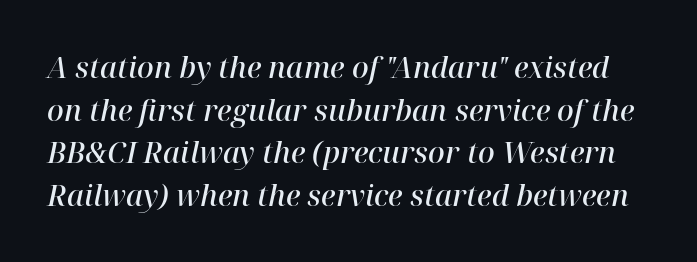
Caption: semibold face, moderately heavy strokes. Leading: standard. This sample uses plain, unmodified letter spacing. Little horizontal feet cap the strokes, marking this as serif type. Note the varied advance widths — an 'i' is clearly narrower than an 'm'. Italic: yes, the glyphs are oblique.
